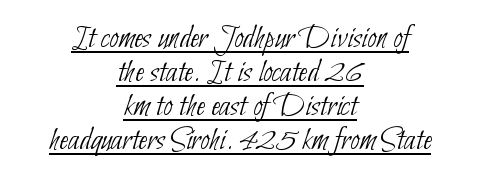
Q: Is the text bold? A: No.
Q: Is the typeface a serif or a sans-serif typeface? A: Sans-serif.
Q: Is the text underlined? A: Yes.
Q: How is the paragraph aligned? A: Centered.
Q: Is the spacing between letters normal or unusually wide? A: Normal.
Q: Is the spacing between lines tight, normal or loose? A: Tight.
Q: Width (condensed, normal, or wide)? A: Condensed.
Q: Stroke contrast? A: Low.
Q: x-height? A: Small.
Q: Monospaced? A: No.
